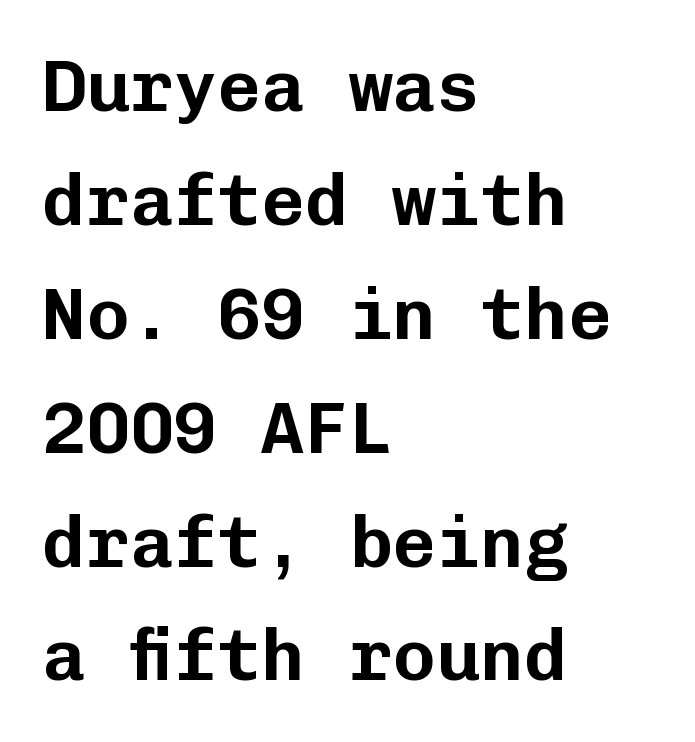
{"serif": "no", "italic": "no", "width": "normal", "stroke_contrast": "low", "x_height": "medium", "monospaced": "yes", "underline": "no", "align": "left", "line_spacing": "normal", "line_spacing_ratio": 1.56, "letter_spacing": "normal", "letter_spacing_em": 0.0, "glyph_px": 73}
